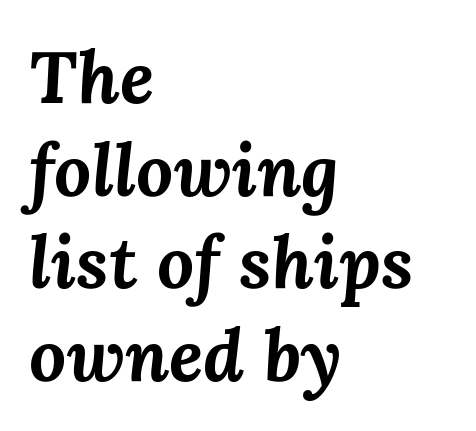
{"italic": "yes", "lean": "right", "slant_degrees": 3, "bold": "yes", "weight": "bold", "width": "normal", "stroke_contrast": "medium", "x_height": "medium", "monospaced": "no", "underline": "no", "align": "left", "line_spacing": "normal", "line_spacing_ratio": 1.27, "letter_spacing": "normal", "letter_spacing_em": 0.0, "glyph_px": 73}
